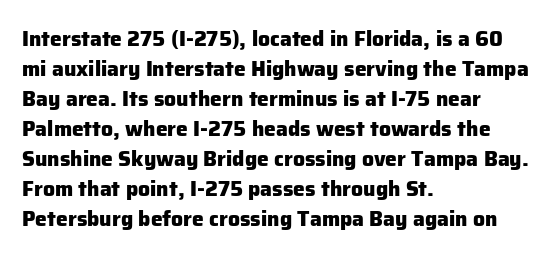
The image shows 21 px bold type, upright; set left-aligned, normal line spacing (1.43x), normal letter spacing, not underlined.
